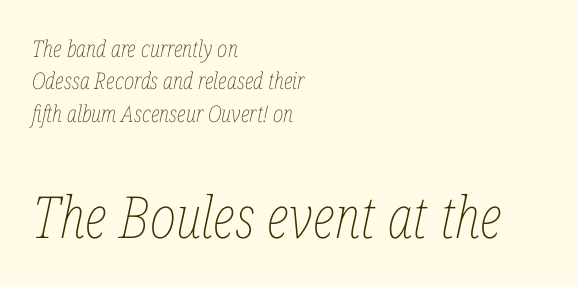
Q: Is the text bold? A: No.
Q: Is the text italic (slanted)? A: Yes, it leans right by about 12 degrees.
Q: Is the text underlined? A: No.
Q: How is the paragraph aligned? A: Left-aligned.
Q: Is the spacing between letters normal or unusually wide? A: Normal.
Q: Is the spacing between lines tight, normal or loose? A: Normal.
Q: Which block of text is set in a larger size, the first (top) or the second (bottom)? A: The second (bottom) one.
Q: Width (condensed, normal, or wide)? A: Condensed.
Q: Stroke contrast? A: Low.
Q: x-height? A: Medium.
Q: Monospaced? A: No.
